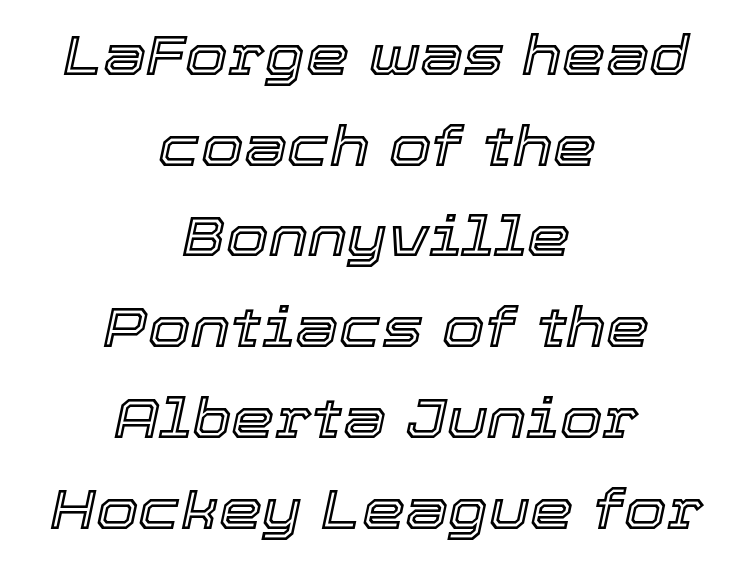
The image shows 55 px text type, italic (leaning right); set centered, normal line spacing (1.65x), normal letter spacing, not underlined; a medium x-height.
